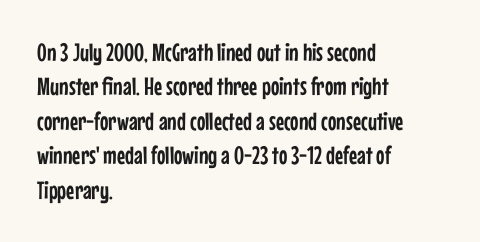
The image shows 25 px text type, upright; set left-aligned, normal line spacing (1.38x), normal letter spacing, not underlined.
